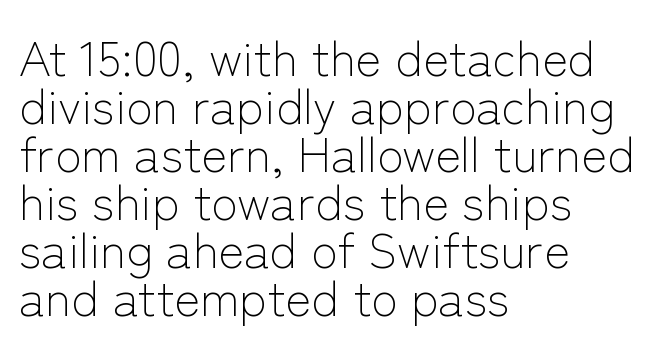
The image shows 49 px light sans-serif type, upright; set left-aligned, tight line spacing (0.98x), normal letter spacing, not underlined; low stroke contrast and a medium x-height.
